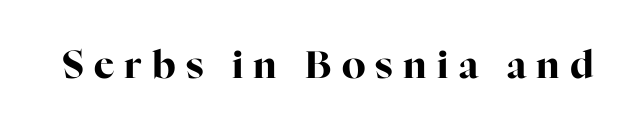
The image shows 38 px bold serif type, upright; set unusually wide letter spacing (+0.27 em), not underlined; high stroke contrast and a medium x-height.
